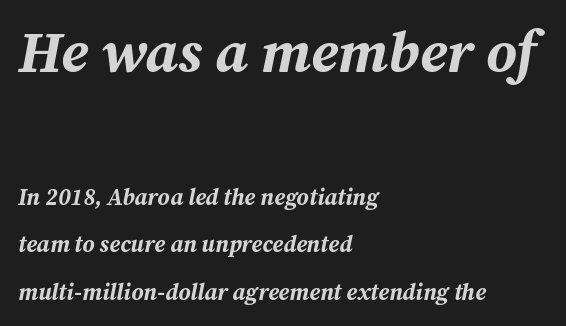
The image shows 58 px bold type, italic (leaning right); set left-aligned, loose line spacing (2.05x), normal letter spacing, not underlined; the first (top) block is 2.52x larger; medium stroke contrast and a medium x-height.
